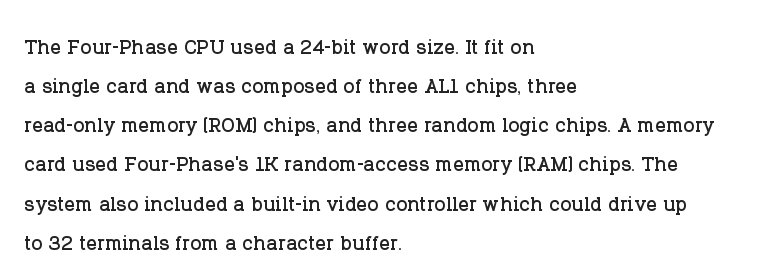
Q: Is the text italic (slanted)? A: No, it is upright.
Q: Is the text underlined? A: No.
Q: How is the paragraph aligned? A: Left-aligned.
Q: Is the spacing between letters normal or unusually wide? A: Normal.
Q: Is the spacing between lines tight, normal or loose? A: Normal.
